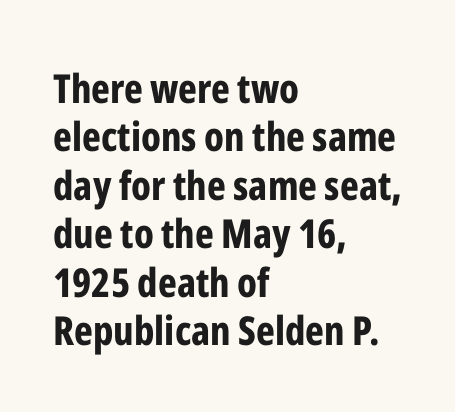
A typesetter would call this proportional, since set widths differ per character. This rendering features lettering with no underline. If you drew a line through each stem, it would be perfectly vertical. The tracking reads as untouched default to a designer's eye. Chunky letters — that's bold for sure.
